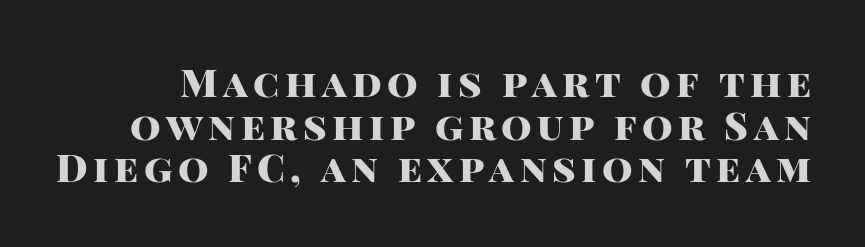
The image shows 39 px heavy sans-serif type, upright; set tight line spacing (1.09x), not underlined; high stroke contrast and a large x-height.
